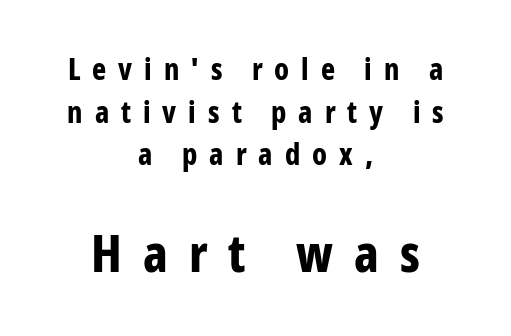
The image shows 52 px bold, condensed sans-serif type, upright; set centered, normal line spacing (1.42x), unusually wide letter spacing (+0.4 em), not underlined; the second (bottom) block is 1.73x larger; low stroke contrast and a medium x-height.
